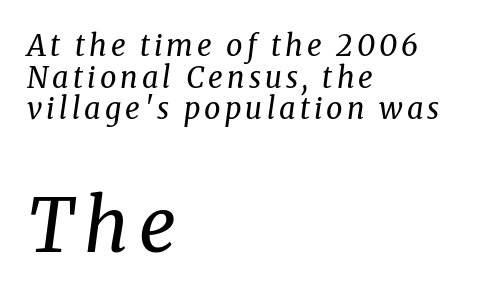
The space directly below the letters is spotless. How would I describe the line gaps? Narrow and economical. Size hierarchy here favors the trailing block over the leading one. This rendering uses left alignment, leaving the right contour irregular. The typeface has the unassuming heft of standard copy or less. Varying glyph widths throughout — classic text-font behaviour.
